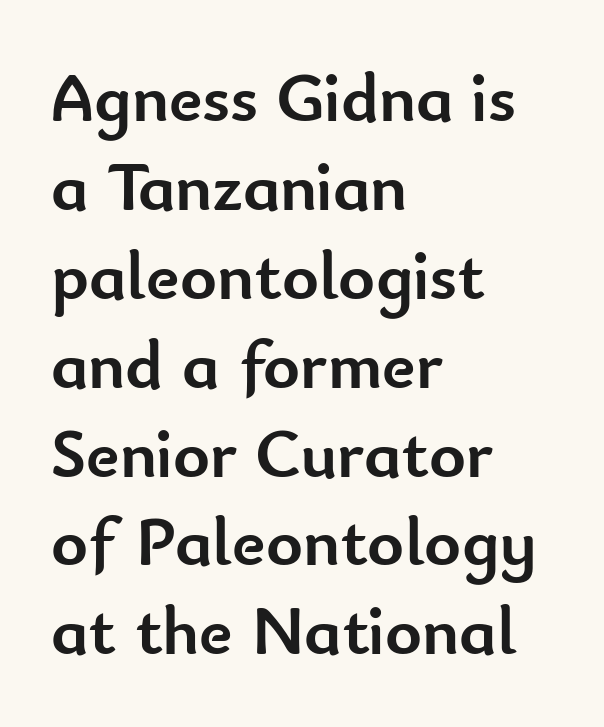
{"serif": "no", "italic": "no", "bold": "yes", "weight": "semibold", "width": "normal", "stroke_contrast": "low", "x_height": "small", "monospaced": "no", "underline": "no", "align": "left", "line_spacing": "normal", "line_spacing_ratio": 1.27, "letter_spacing": "normal", "letter_spacing_em": 0.0, "glyph_px": 70}
